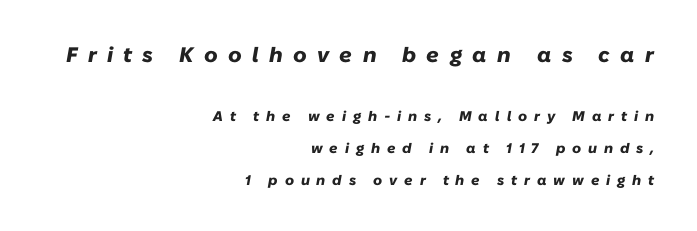
Q: Is the text bold? A: Yes.
Q: Is the text italic (slanted)? A: Yes, it leans right by about 10 degrees.
Q: Is the text underlined? A: No.
Q: How is the paragraph aligned? A: Right-aligned.
Q: Is the spacing between letters normal or unusually wide? A: Unusually wide.
Q: Is the spacing between lines tight, normal or loose? A: Loose.
Q: Which block of text is set in a larger size, the first (top) or the second (bottom)? A: The first (top) one.
